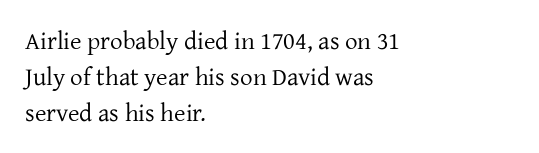
The image shows 25 px text type, upright; set left-aligned, normal line spacing (1.44x), normal letter spacing, not underlined.
